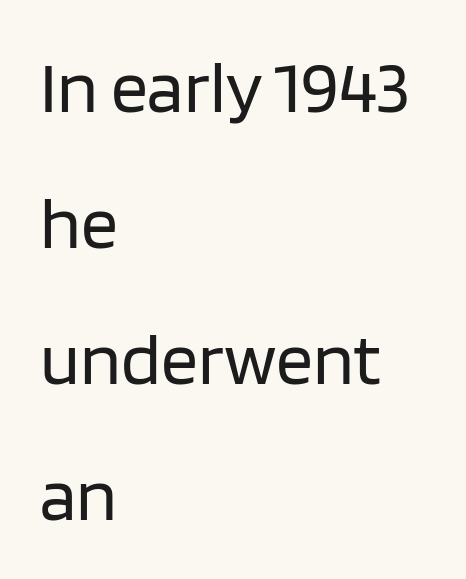
{"serif": "no", "italic": "no", "bold": "no", "weight": "regular", "width": "normal", "stroke_contrast": "low", "x_height": "large", "monospaced": "no", "underline": "no", "align": "left", "line_spacing_ratio": 1.84, "letter_spacing": "normal", "letter_spacing_em": 0.0, "glyph_px": 74}
